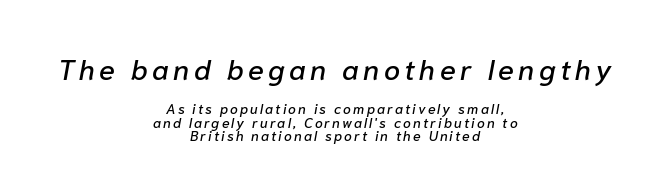
Q: Is the text italic (slanted)? A: Yes, it leans right by about 10 degrees.
Q: Is the text underlined? A: No.
Q: How is the paragraph aligned? A: Centered.
Q: Is the spacing between lines tight, normal or loose? A: Tight.
Q: Which block of text is set in a larger size, the first (top) or the second (bottom)? A: The first (top) one.
Q: Width (condensed, normal, or wide)? A: Normal.
Q: Stroke contrast? A: Low.
Q: x-height? A: Medium.
Q: Monospaced? A: No.
